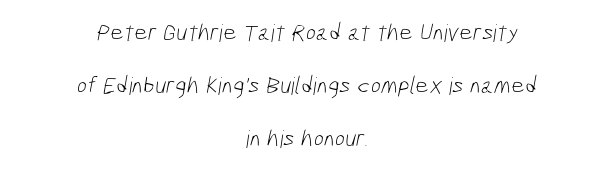
{"bold": "no", "underline": "no", "align": "center", "line_spacing": "loose", "line_spacing_ratio": 2.21, "letter_spacing": "normal", "letter_spacing_em": 0.0, "glyph_px": 24}
